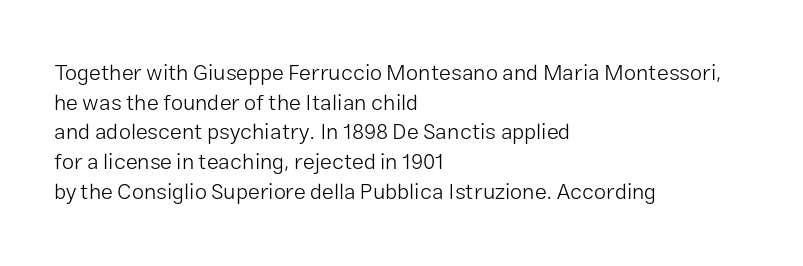
The image shows 22 px text type, upright; set left-aligned, normal line spacing (1.35x), normal letter spacing, not underlined.
